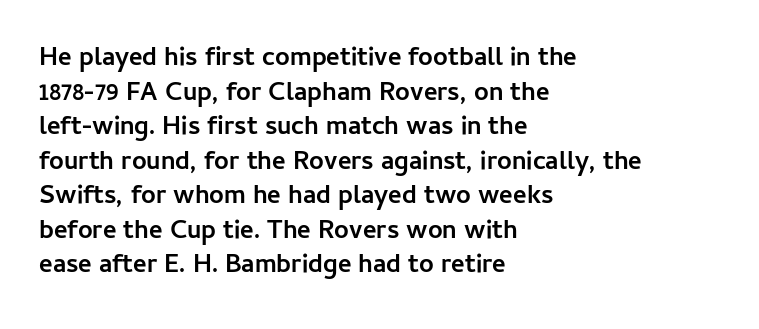
Q: Is the text bold? A: Yes.
Q: Is the text italic (slanted)? A: No, it is upright.
Q: Is the text underlined? A: No.
Q: How is the paragraph aligned? A: Left-aligned.
Q: Is the spacing between letters normal or unusually wide? A: Normal.
Q: Is the spacing between lines tight, normal or loose? A: Normal.
